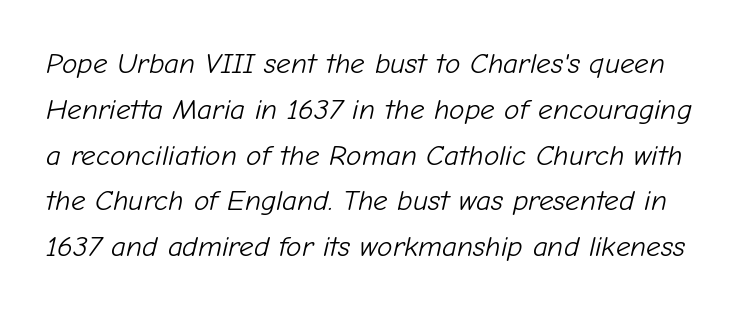
Q: Is the text bold? A: No.
Q: Is the text italic (slanted)? A: Yes, it leans right by about 12 degrees.
Q: Is the text underlined? A: No.
Q: Is the spacing between letters normal or unusually wide? A: Normal.
Q: Is the spacing between lines tight, normal or loose? A: Normal.
Q: Width (condensed, normal, or wide)? A: Normal.
Q: Stroke contrast? A: Low.
Q: x-height? A: Medium.
Q: Monospaced? A: No.
